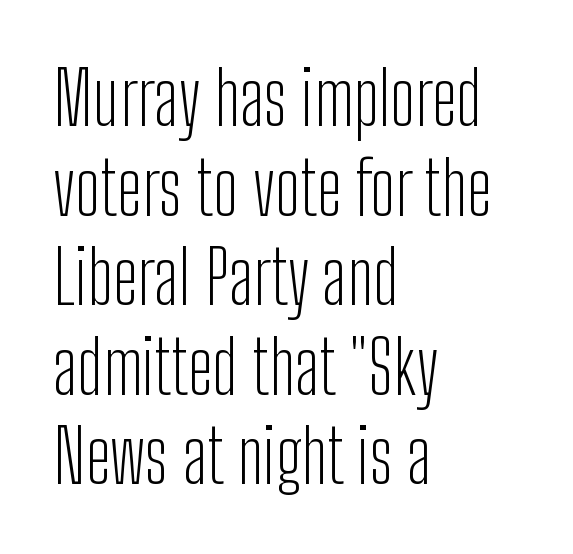
{"serif": "no", "italic": "no", "bold": "no", "weight": "light", "width": "condensed", "stroke_contrast": "low", "x_height": "medium", "monospaced": "no", "underline": "no", "align": "left", "line_spacing_ratio": 1.21, "letter_spacing": "normal", "letter_spacing_em": 0.0, "glyph_px": 74}
